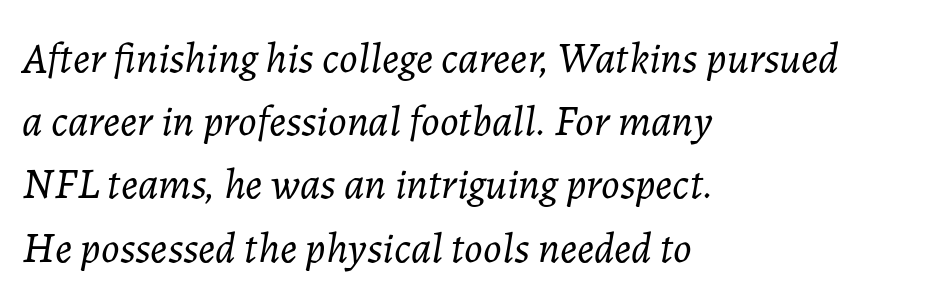
{"italic": "yes", "lean": "right", "slant_degrees": 7, "bold": "no", "weight": "light", "width": "normal", "stroke_contrast": "low", "x_height": "medium", "monospaced": "no", "underline": "no", "align": "left", "line_spacing": "normal", "line_spacing_ratio": 1.47, "letter_spacing": "normal", "letter_spacing_em": 0.0, "glyph_px": 43}
